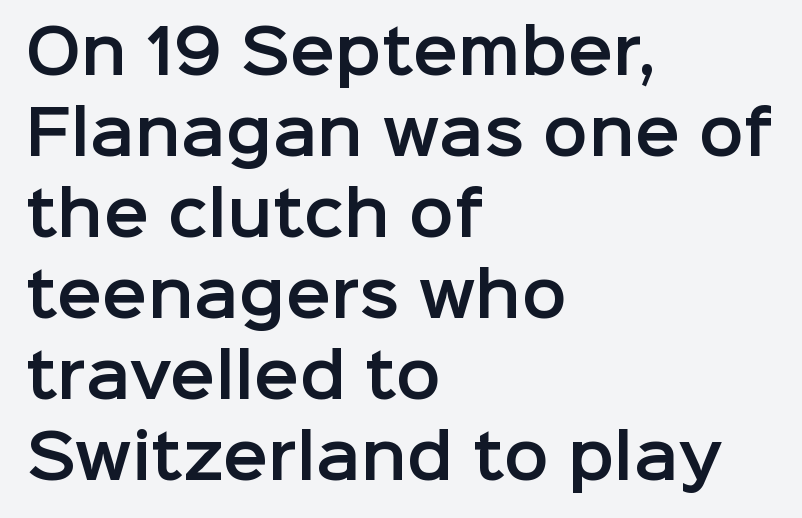
{"serif": "no", "italic": "no", "width": "normal", "stroke_contrast": "low", "x_height": "medium", "monospaced": "no", "underline": "no", "align": "left", "line_spacing": "normal", "line_spacing_ratio": 1.35, "letter_spacing": "normal", "letter_spacing_em": 0.0, "glyph_px": 60}
